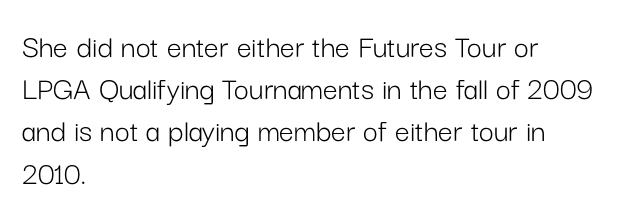
No extra tracking has been applied to these lines. Does the copy run flush right? No — it runs flush left. Evenly set lines give the paragraph a standard silhouette. You can tell from the bare stems that sans-serif type was used. Each letter keeps its own natural width here, so spacing adapts to shape. Counters stay open thanks to moderate or lighter strokes.
